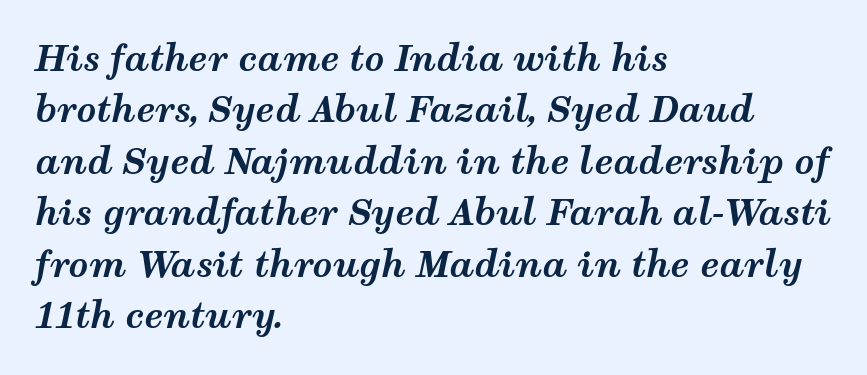
{"italic": "yes", "lean": "right", "slant_degrees": 12, "bold": "yes", "weight": "bold", "width": "wide", "stroke_contrast": "medium", "x_height": "medium", "monospaced": "no", "underline": "no", "align": "left", "line_spacing": "normal", "line_spacing_ratio": 1.47, "letter_spacing": "normal", "letter_spacing_em": 0.0, "glyph_px": 35}
